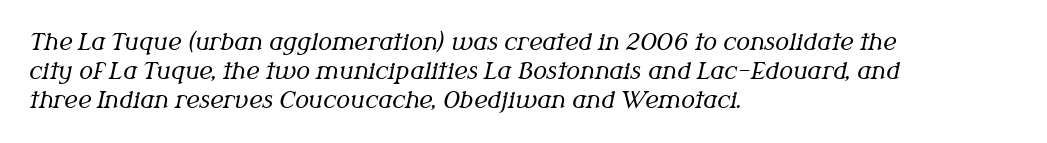
The image shows 23 px text type, italic (leaning right); set left-aligned, normal line spacing (1.26x), normal letter spacing, not underlined.
